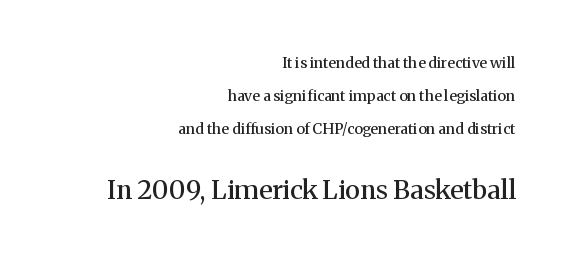
Q: Is the text bold? A: Semi-bold.
Q: Is the text italic (slanted)? A: No, it is upright.
Q: Is the text underlined? A: No.
Q: How is the paragraph aligned? A: Right-aligned.
Q: Is the spacing between letters normal or unusually wide? A: Normal.
Q: Is the spacing between lines tight, normal or loose? A: Loose.
Q: Which block of text is set in a larger size, the first (top) or the second (bottom)? A: The second (bottom) one.
